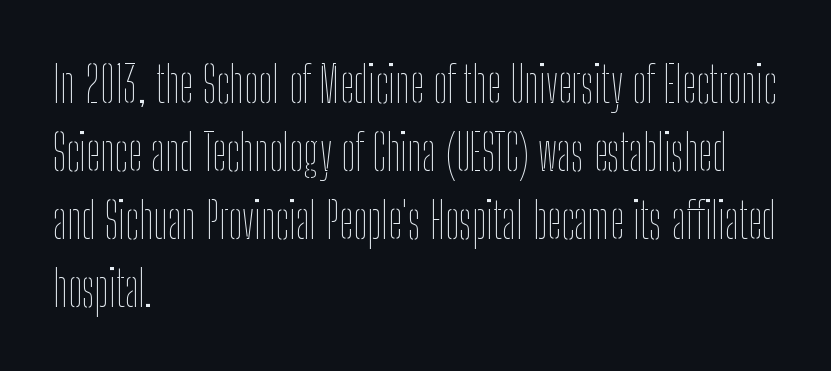
Which margin do the lines hug? The left one — the right edge is uneven. Standard letterfit; no display-style spreading of the glyphs. Is there any slant? The stems are plumb. Think of a printed novel: that variable character pitch is what you see here. What's the leading like? Ordinary, nothing unusual. Each row of text sits above clean, open space.
